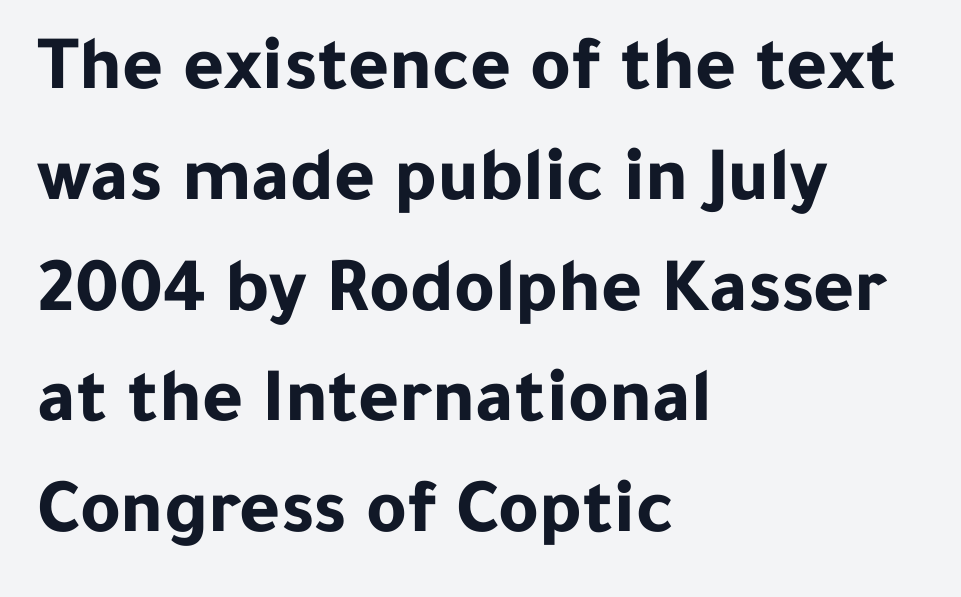
The setting favours the left margin, as ordinary paragraphs usually do. These lines were composed using upright roman letters. The strokes are fattened all the way to bold. Regarding leading, the lines here are spaced in the standard way. You could not count columns in this text — the font is proportionally spaced.
